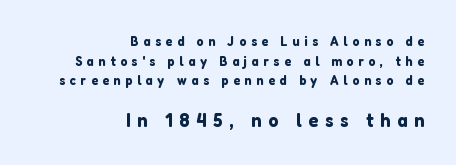
Q: Is the text italic (slanted)? A: No, it is upright.
Q: Is the text underlined? A: No.
Q: How is the paragraph aligned? A: Right-aligned.
Q: Is the spacing between letters normal or unusually wide? A: Unusually wide.
Q: Is the spacing between lines tight, normal or loose? A: Normal.
Q: Which block of text is set in a larger size, the first (top) or the second (bottom)? A: The second (bottom) one.
